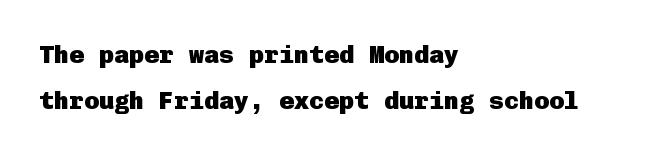
{"italic": "no", "bold": "yes", "underline": "no", "align": "left", "line_spacing_ratio": 1.86, "letter_spacing": "normal", "letter_spacing_em": 0.0, "glyph_px": 25}
